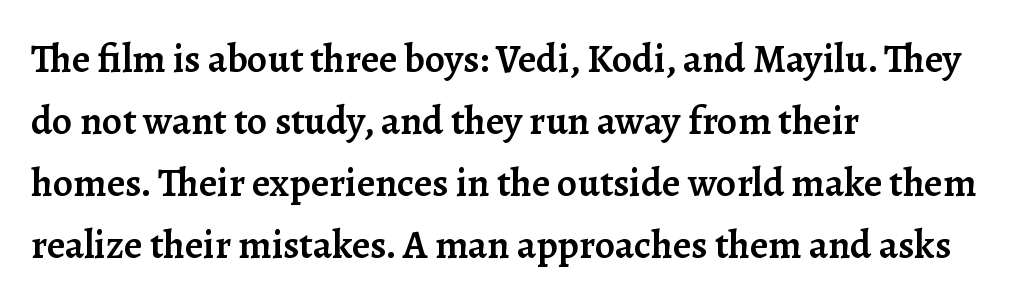
The image shows 40 px semibold serif type, upright; set left-aligned, normal line spacing (1.55x), normal letter spacing, not underlined; low stroke contrast and a medium x-height.
